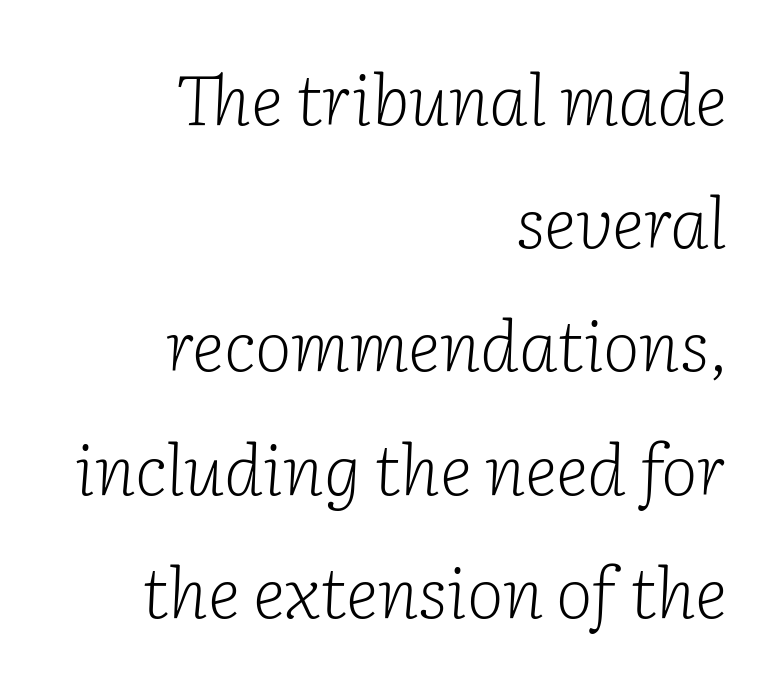
Q: Is the text bold? A: No.
Q: Is the text italic (slanted)? A: Yes, it leans right by about 2 degrees.
Q: Is the typeface a serif or a sans-serif typeface? A: Serif.
Q: Is the text underlined? A: No.
Q: How is the paragraph aligned? A: Right-aligned.
Q: Is the spacing between letters normal or unusually wide? A: Normal.
Q: Width (condensed, normal, or wide)? A: Normal.
Q: Stroke contrast? A: Low.
Q: x-height? A: Medium.
Q: Monospaced? A: No.
